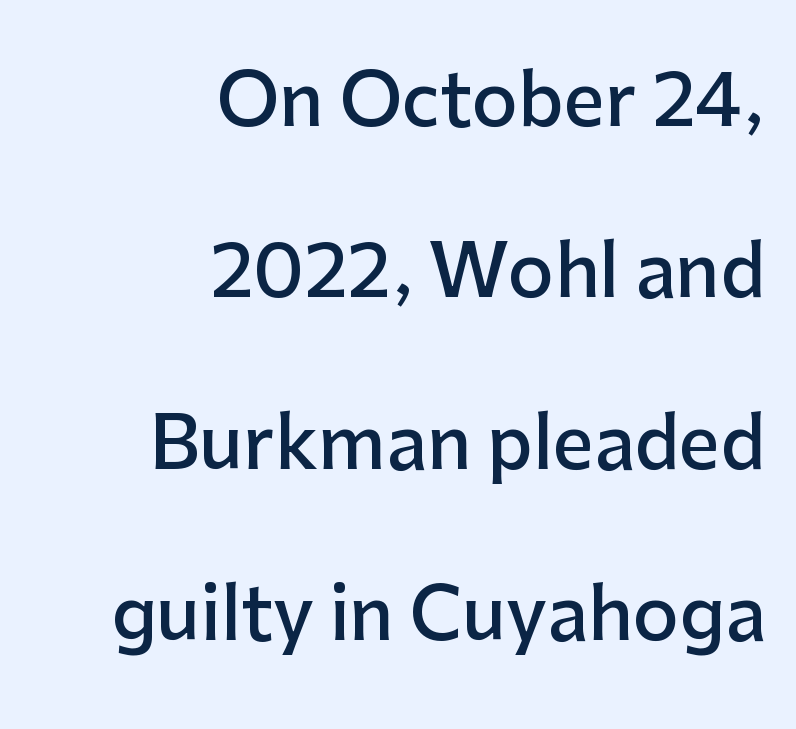
The image shows 72 px semibold sans-serif type, upright; set right-aligned, loose line spacing (2.38x), normal letter spacing, not underlined; low stroke contrast and a medium x-height.
